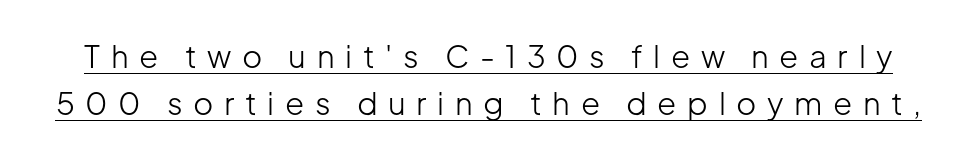
The designer went with a sans here, leaving each stem footless. Proportional: the letters do not fall into vertical columns. Underline: present. Think standard paragraph weight, or any step lighter than that. Glyph-to-glyph distance is far greater than everyday printed text.
